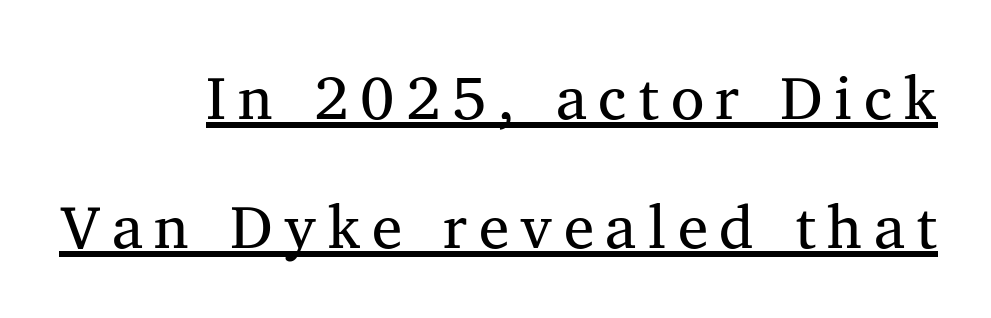
{"serif": "yes", "italic": "no", "bold": "no", "weight": "regular", "width": "normal", "stroke_contrast": "medium", "x_height": "medium", "monospaced": "no", "underline": "yes", "align": "right", "line_spacing": "loose", "line_spacing_ratio": 2.11, "glyph_px": 61}
